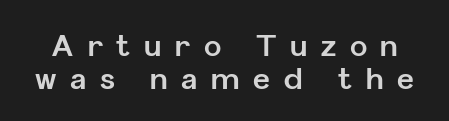
The passage shown is typed in a proportional face where columns would drift. The passage shown is not underscored anywhere. The glyphs in this specimen are sans serif. Ordinary non-slanted type is in use. The letters are bold, with thick, heavy strokes. Words appear elongated and porous because spacing is wide.
